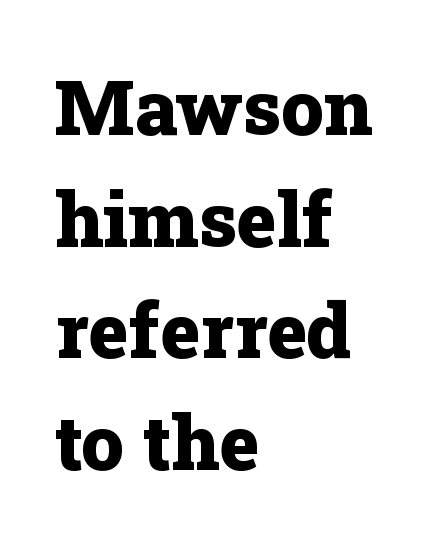
Q: Is the text bold? A: Yes.
Q: Is the text italic (slanted)? A: No, it is upright.
Q: Is the typeface a serif or a sans-serif typeface? A: Serif.
Q: Is the text underlined? A: No.
Q: How is the paragraph aligned? A: Left-aligned.
Q: Is the spacing between letters normal or unusually wide? A: Normal.
Q: Is the spacing between lines tight, normal or loose? A: Normal.
Q: Width (condensed, normal, or wide)? A: Normal.
Q: Stroke contrast? A: Low.
Q: x-height? A: Medium.
Q: Monospaced? A: No.
